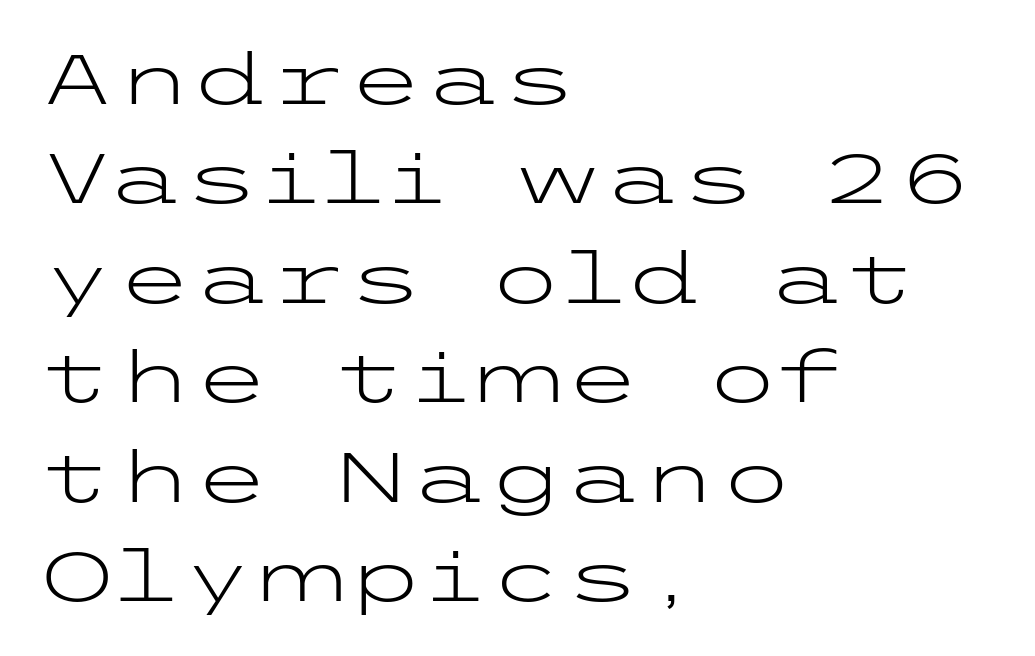
A typesetter would call this zero additional tracking. The strokes are not fattened; the text isn't bold. Anything drawn beneath the words? Only blank space. Examine the stroke ends and you'll find no serifs. If you drew a line through each stem, it would be perfectly vertical.
